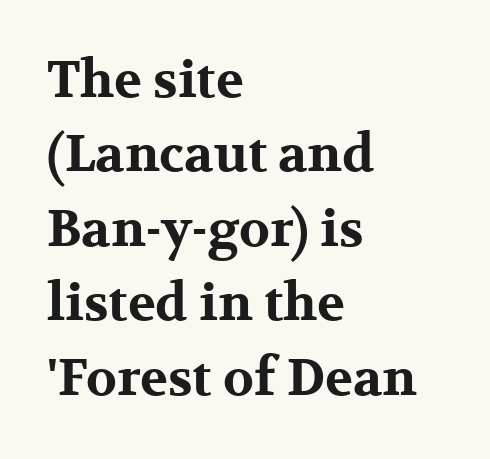
Evenly set lines give the paragraph a standard silhouette. Spacing verdict: proportional, widths tailored to each character. These words are printed bold, with thick strokes throughout. Leftover space on each line is placed entirely after the last word. The letters carry serifs — small finishing strokes at the ends of their stems. The lettering holds an erect, upright posture throughout.
